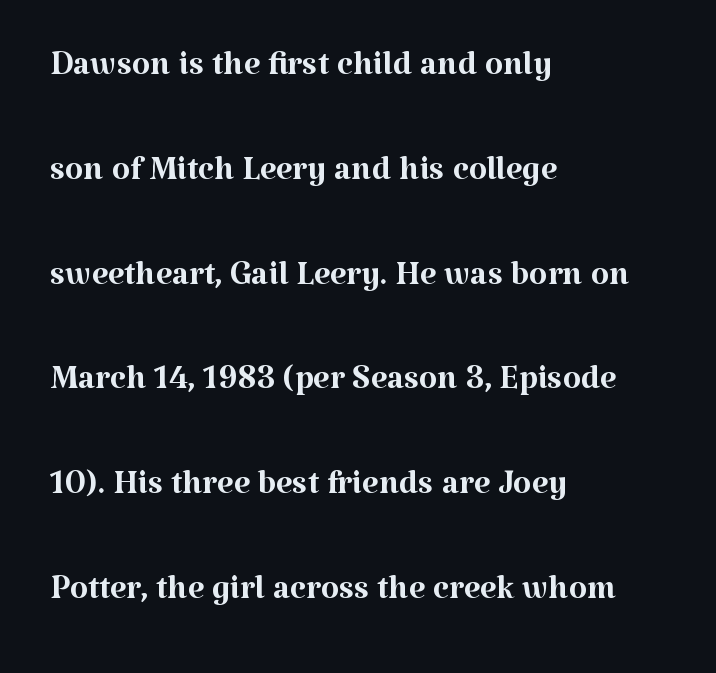
The image shows 47 px regular-weight serif type, upright; set left-aligned, loose line spacing (2.23x), normal letter spacing, not underlined; medium stroke contrast and a medium x-height.
